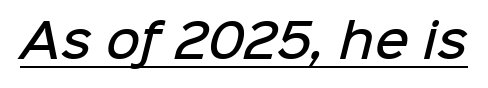
Q: Is the text bold? A: Semi-bold.
Q: Is the typeface a serif or a sans-serif typeface? A: Sans-serif.
Q: Is the text underlined? A: Yes.
Q: Is the spacing between letters normal or unusually wide? A: Normal.
Q: Width (condensed, normal, or wide)? A: Normal.
Q: Stroke contrast? A: Low.
Q: x-height? A: Medium.
Q: Monospaced? A: No.
